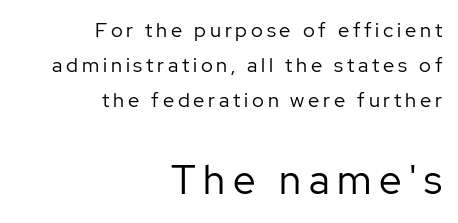
The image shows 40 px regular-weight sans-serif type, upright; set right-aligned, line spacing 1.75x, not underlined; the second (bottom) block is 2.0x larger; low stroke contrast and a medium x-height.
